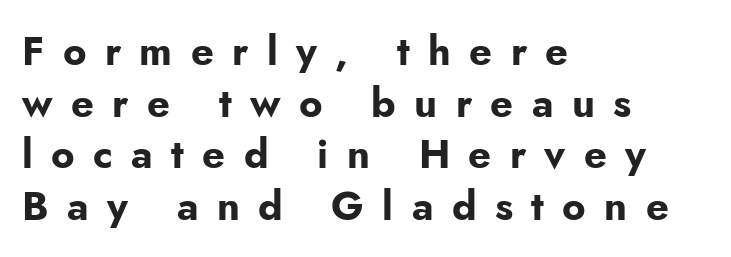
{"serif": "no", "italic": "no", "bold": "yes", "weight": "bold", "width": "normal", "stroke_contrast": "low", "x_height": "small", "monospaced": "no", "underline": "no", "align": "left", "line_spacing": "normal", "line_spacing_ratio": 1.29, "letter_spacing": "wide", "letter_spacing_em": 0.46, "glyph_px": 40}
